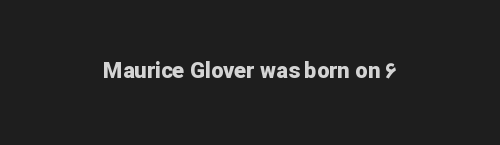
{"italic": "no", "bold": "yes", "underline": "no", "letter_spacing": "normal", "letter_spacing_em": 0.0, "glyph_px": 22}
